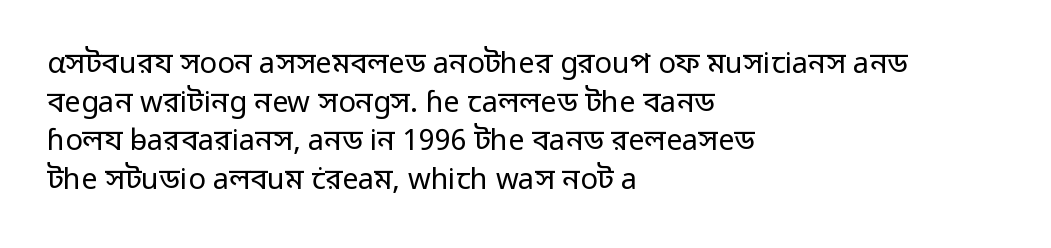
{"serif": "no", "italic": "no", "bold": "no", "weight": "regular", "width": "normal", "stroke_contrast": "low", "x_height": "medium", "monospaced": "no", "underline": "no", "align": "left", "line_spacing": "normal", "line_spacing_ratio": 1.33, "letter_spacing": "normal", "letter_spacing_em": 0.0, "glyph_px": 29}
